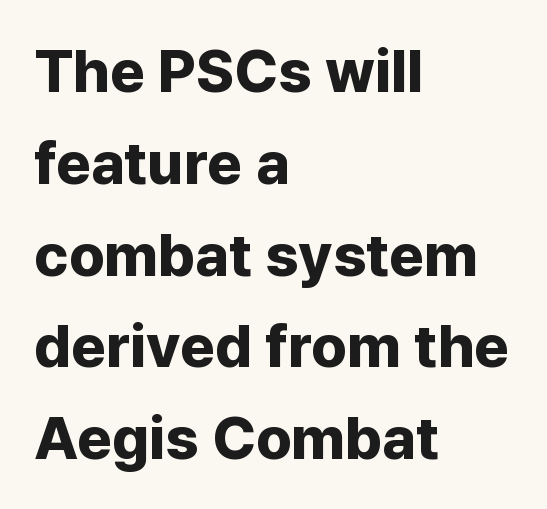
The image shows 60 px bold sans-serif type, upright; set left-aligned, normal line spacing (1.53x), normal letter spacing, not underlined; low stroke contrast and a medium x-height.
